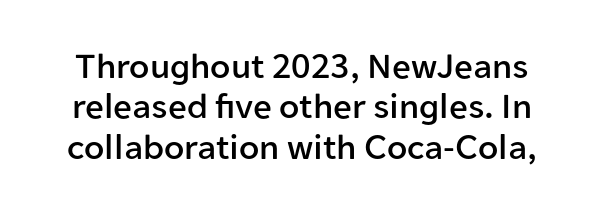
The image shows 37 px sans-serif type, upright; set tight line spacing (1.09x), normal letter spacing, not underlined; low stroke contrast and a medium x-height.
